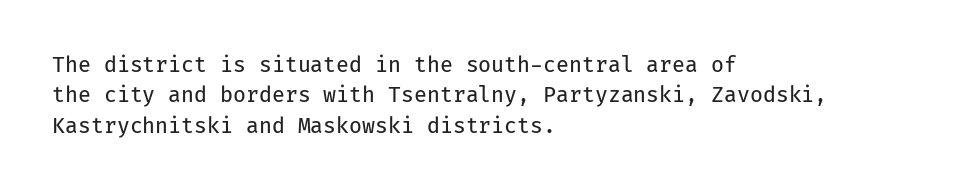
Q: Is the text bold? A: No.
Q: Is the text italic (slanted)? A: No, it is upright.
Q: Is the text underlined? A: No.
Q: How is the paragraph aligned? A: Left-aligned.
Q: Is the spacing between letters normal or unusually wide? A: Normal.
Q: Is the spacing between lines tight, normal or loose? A: Normal.
